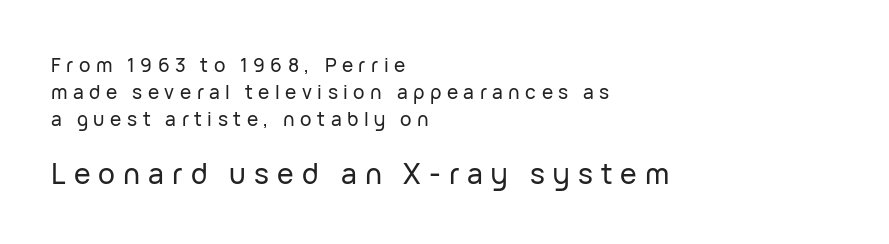
The image shows 28 px sans-serif type, upright; set left-aligned, normal line spacing (1.41x), unusually wide letter spacing (+0.29 em), not underlined; the second (bottom) block is 1.47x larger; low stroke contrast and a medium x-height.
